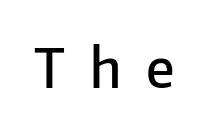
The characters display no serif detailing; their extremities are plain. Varying glyph widths throughout — classic text-font behaviour. In terms of letterspacing, this is a distinctly airy, spread setting. Ascenders rise straight up at ninety degrees. Clear beneath every line of the passage. Firm but not heavy-handed strokes: this text is semibold.
